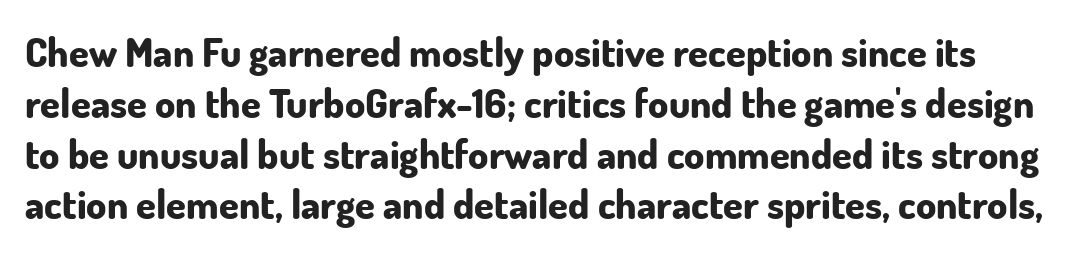
Between one letter and the next there's only the usual sliver of space. Does the type have serifs? No, each stem ends abruptly. The rendering uses a moderate line-height, typical for paragraphs. The strokes are fattened all the way to bold.
